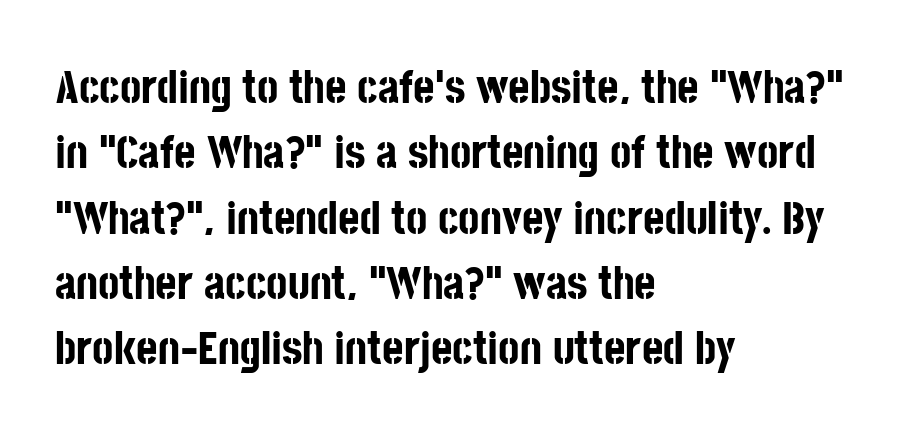
Q: Is the text bold? A: Yes.
Q: Is the text italic (slanted)? A: No, it is upright.
Q: Is the typeface a serif or a sans-serif typeface? A: Sans-serif.
Q: Is the text underlined? A: No.
Q: How is the paragraph aligned? A: Left-aligned.
Q: Is the spacing between letters normal or unusually wide? A: Normal.
Q: Is the spacing between lines tight, normal or loose? A: Normal.
Q: Width (condensed, normal, or wide)? A: Condensed.
Q: Stroke contrast? A: Low.
Q: x-height? A: Large.
Q: Monospaced? A: No.
